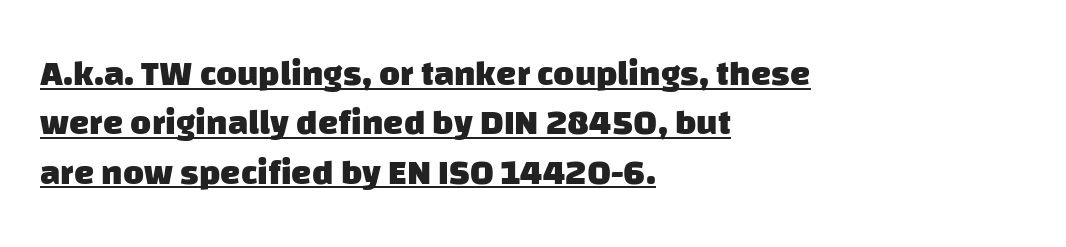
{"serif": "no", "bold": "yes", "weight": "heavy", "width": "normal", "stroke_contrast": "low", "x_height": "large", "monospaced": "no", "underline": "yes", "align": "left", "line_spacing": "normal", "line_spacing_ratio": 1.37, "letter_spacing": "normal", "letter_spacing_em": 0.0, "glyph_px": 36}
